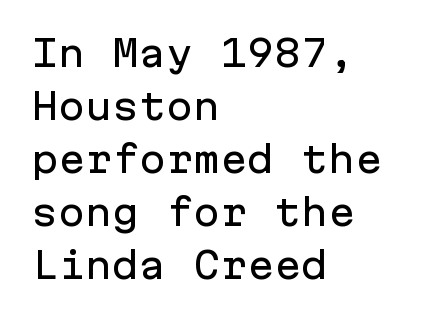
{"serif": "no", "italic": "no", "width": "normal", "stroke_contrast": "low", "x_height": "medium", "monospaced": "yes", "underline": "no", "align": "left", "line_spacing": "normal", "line_spacing_ratio": 1.47, "letter_spacing": "normal", "letter_spacing_em": 0.0, "glyph_px": 36}
